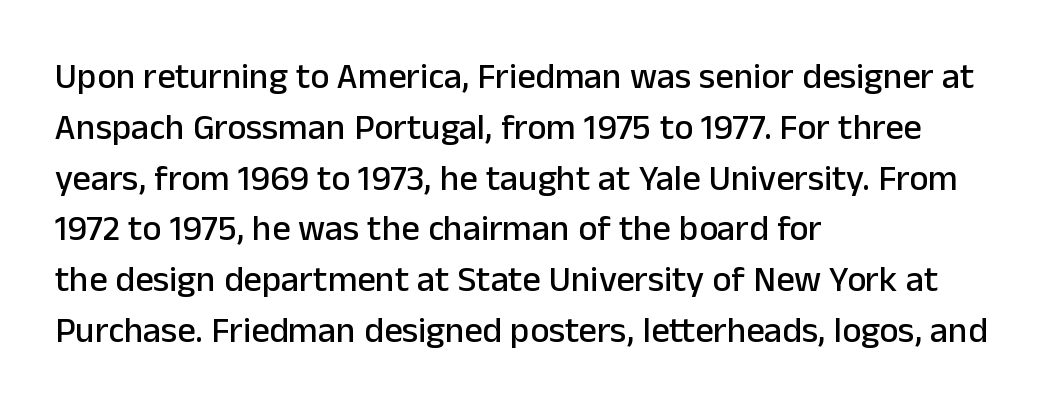
Q: Is the text italic (slanted)? A: No, it is upright.
Q: Is the typeface a serif or a sans-serif typeface? A: Sans-serif.
Q: Is the text underlined? A: No.
Q: How is the paragraph aligned? A: Left-aligned.
Q: Is the spacing between letters normal or unusually wide? A: Normal.
Q: Is the spacing between lines tight, normal or loose? A: Normal.
Q: Width (condensed, normal, or wide)? A: Normal.
Q: Stroke contrast? A: Low.
Q: x-height? A: Medium.
Q: Monospaced? A: No.
